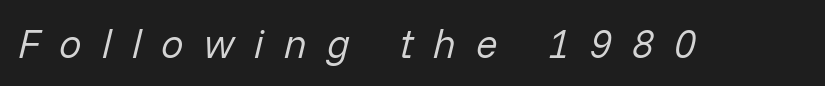
The image shows 40 px regular-weight type, italic (leaning right); set unusually wide letter spacing (+0.5 em), not underlined; low stroke contrast and a medium x-height.
